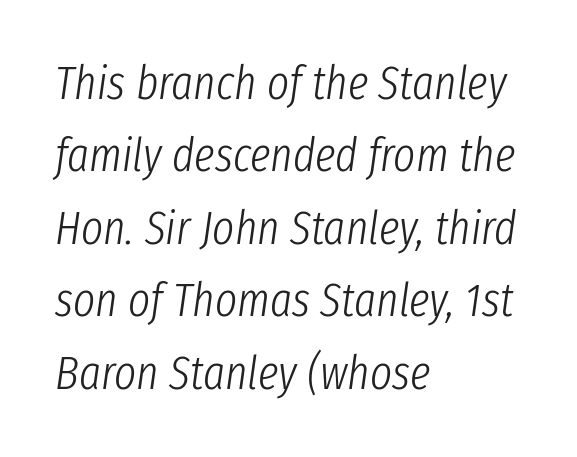
The image shows 47 px light, condensed type, italic (leaning right); set left-aligned, normal line spacing (1.54x), normal letter spacing, not underlined; low stroke contrast and a medium x-height.
